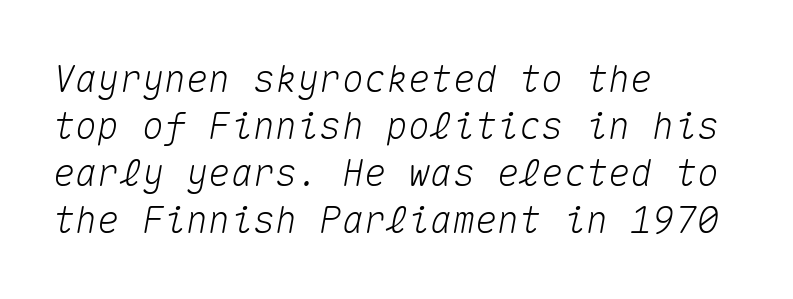
The image shows 37 px text type, italic (leaning right), monospaced; set left-aligned, normal line spacing (1.27x), normal letter spacing, not underlined; medium stroke contrast and a medium x-height.
